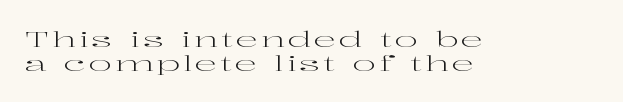
{"italic": "no", "bold": "no", "underline": "no", "align": "left", "line_spacing": "tight", "line_spacing_ratio": 1.08, "glyph_px": 22}
